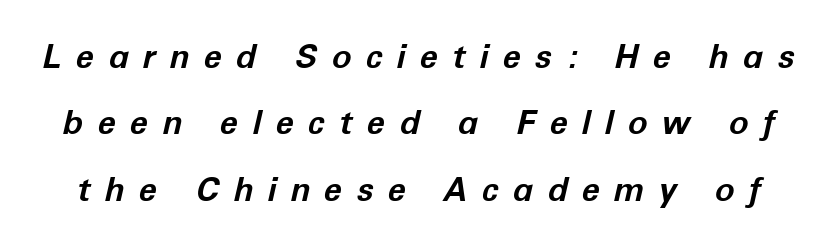
The image shows 33 px bold type, italic (leaning right); set loose line spacing (2.01x), unusually wide letter spacing (+0.43 em), not underlined; low stroke contrast and a medium x-height.
